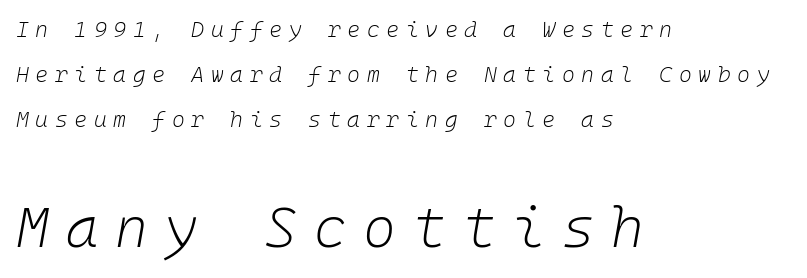
Q: Is the text bold? A: No.
Q: Is the text italic (slanted)? A: Yes, it leans right by about 10 degrees.
Q: Is the text underlined? A: No.
Q: How is the paragraph aligned? A: Left-aligned.
Q: Is the spacing between letters normal or unusually wide? A: Unusually wide.
Q: Is the spacing between lines tight, normal or loose? A: Loose.
Q: Which block of text is set in a larger size, the first (top) or the second (bottom)? A: The second (bottom) one.
Q: Width (condensed, normal, or wide)? A: Normal.
Q: Stroke contrast? A: Low.
Q: x-height? A: Medium.
